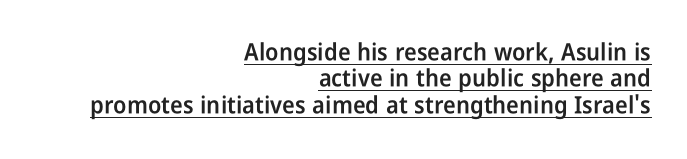
{"italic": "no", "bold": "semi", "underline": "yes", "align": "right", "line_spacing": "tight", "line_spacing_ratio": 1.1, "letter_spacing": "normal", "letter_spacing_em": 0.0, "glyph_px": 24}
